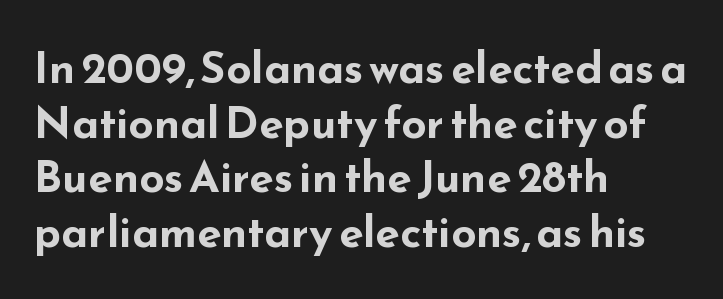
The passage shown is typed in a proportional face where columns would drift. Regarding serifs, this sample does without them. A typesetter would call this zero additional tracking. Posture: upright roman. The lines in this sample share a left origin and differ only in where they stop. The area under the type is left untouched.
